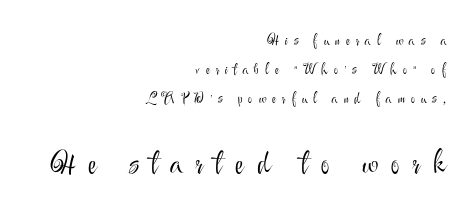
Regarding serifs, this sample does without them. What stands out about the letter spacing? Its width — letters are far apart. Stems here are at most as thick as an everyday book face. The rendering uses natural spacing where letterforms have individual widths. Size hierarchy here favors the trailing block over the leading one.
